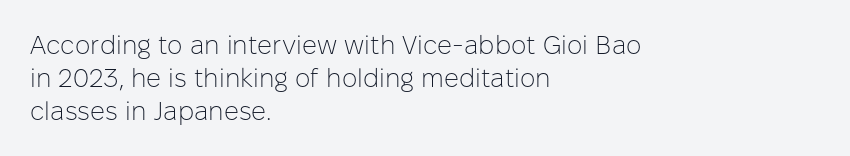
When letters stand straight like this, we call the style roman or upright. These lines sit exactly where default settings would place them. Students, note that the glyphs here touch the page at normal intervals. The passage shown is not bold in any degree. In CSS terms this would be text-align: left. Underlining? Definitely not there.
